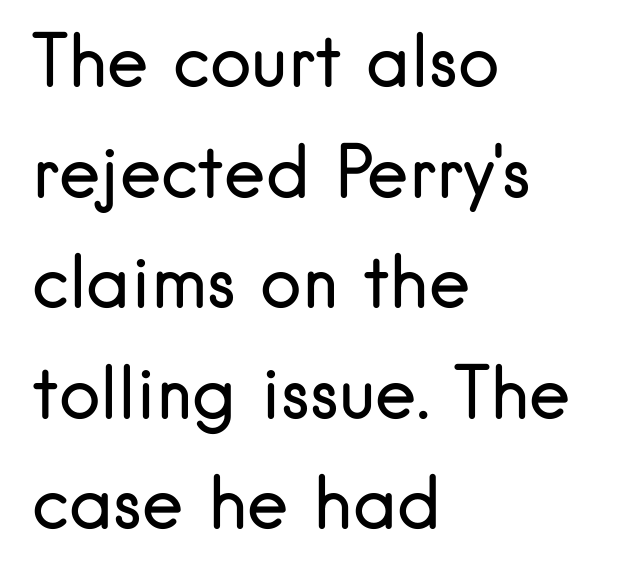
Q: Is the text bold? A: No.
Q: Is the text italic (slanted)? A: No, it is upright.
Q: Is the typeface a serif or a sans-serif typeface? A: Sans-serif.
Q: Is the text underlined? A: No.
Q: How is the paragraph aligned? A: Left-aligned.
Q: Is the spacing between letters normal or unusually wide? A: Normal.
Q: Is the spacing between lines tight, normal or loose? A: Normal.
Q: Width (condensed, normal, or wide)? A: Normal.
Q: Stroke contrast? A: Low.
Q: x-height? A: Small.
Q: Monospaced? A: No.
